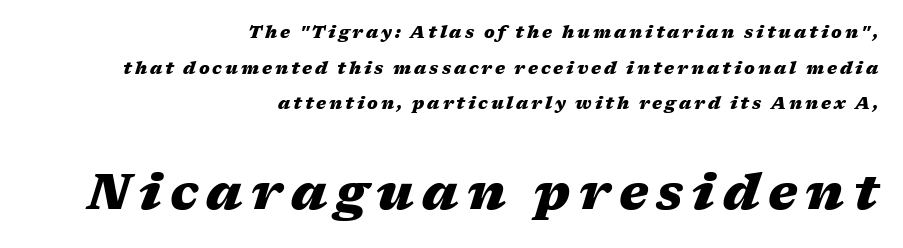
The image shows 50 px heavy, wide type, italic (leaning right); set right-aligned, loose line spacing (2.09x), not underlined; the second (bottom) block is 2.94x larger; medium stroke contrast and a medium x-height.
